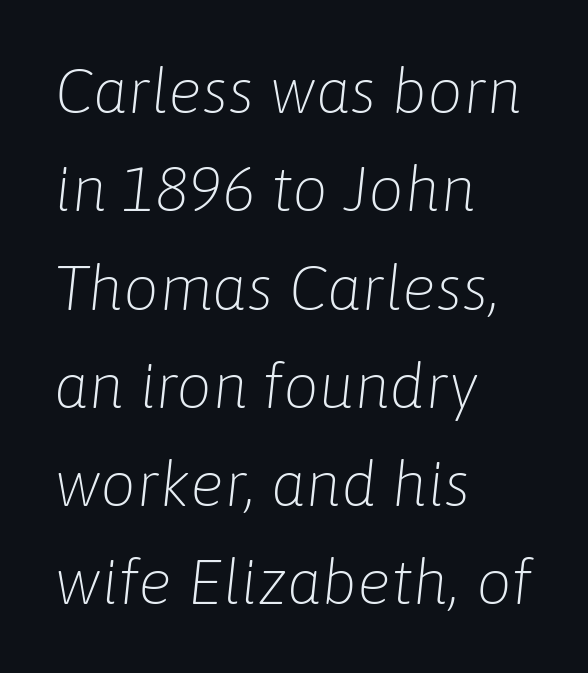
The rendering uses natural spacing where letterforms have individual widths. Honestly, the row spacing looks completely unremarkable. No word sits above an underline. The font's italic variant was chosen for this text.
